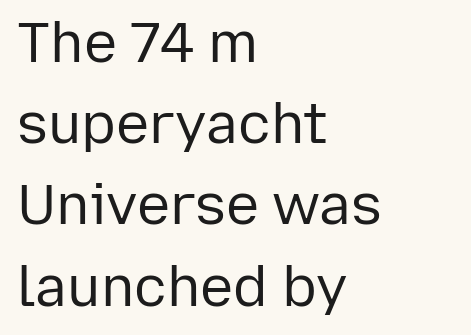
Proportional: the letters do not fall into vertical columns. This rendering uses left alignment, leaving the right contour irregular. Bare-footed words on every line. Caption: face not bold, strokes unweighted.
